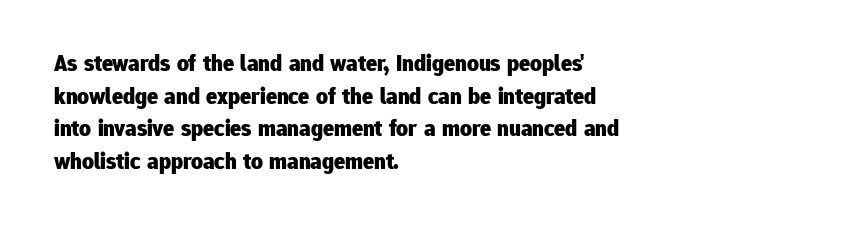
The image shows 23 px bold type, upright; set left-aligned, normal line spacing (1.42x), normal letter spacing, not underlined.
